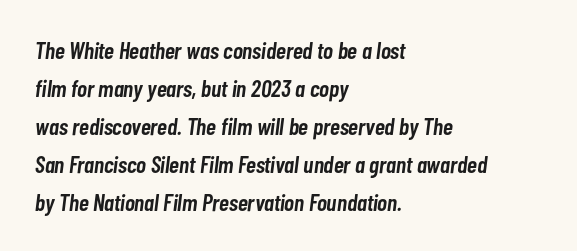
Slant detected: the letters are inclined. The face used here is rendered with its standard letterfit. How heavy is the stroke? Medium-heavy — a semibold, shy of bold. Notice how descenders clear the ascenders below comfortably — that's standard leading.
